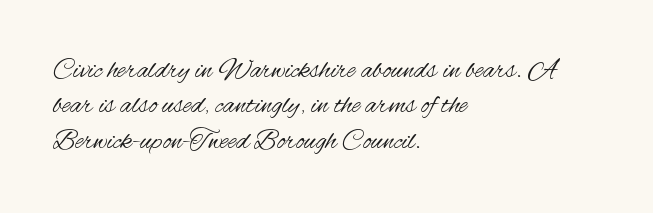
The image shows 28 px regular-weight, condensed sans-serif type; set left-aligned, normal line spacing (1.26x), normal letter spacing, not underlined; medium stroke contrast and a small x-height.
